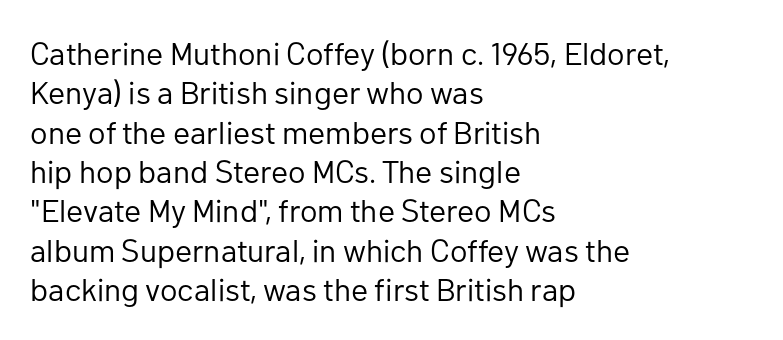
Q: Is the text bold? A: No.
Q: Is the text italic (slanted)? A: No, it is upright.
Q: Is the typeface a serif or a sans-serif typeface? A: Sans-serif.
Q: Is the text underlined? A: No.
Q: How is the paragraph aligned? A: Left-aligned.
Q: Is the spacing between letters normal or unusually wide? A: Normal.
Q: Width (condensed, normal, or wide)? A: Normal.
Q: Stroke contrast? A: Low.
Q: x-height? A: Medium.
Q: Monospaced? A: No.
